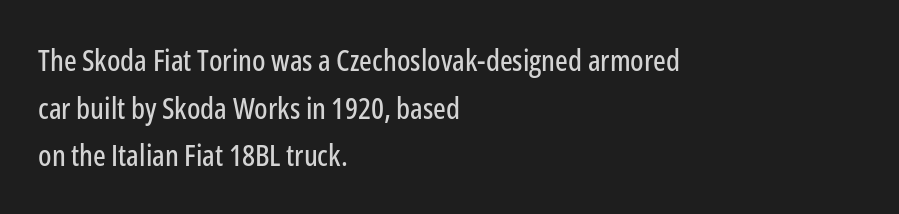
{"serif": "no", "italic": "no", "width": "condensed", "stroke_contrast": "low", "x_height": "medium", "monospaced": "no", "underline": "no", "align": "left", "line_spacing": "normal", "line_spacing_ratio": 1.59, "letter_spacing": "normal", "letter_spacing_em": 0.0, "glyph_px": 30}
